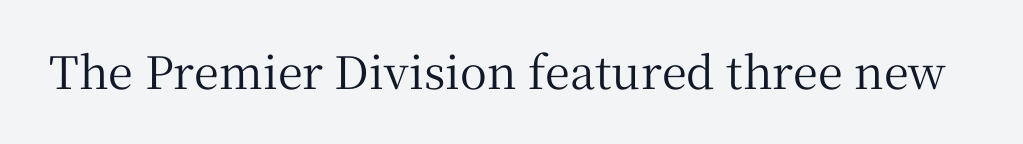
{"serif": "yes", "italic": "no", "width": "normal", "stroke_contrast": "medium", "x_height": "medium", "monospaced": "no", "underline": "no", "letter_spacing": "normal", "letter_spacing_em": 0.0, "glyph_px": 45}
